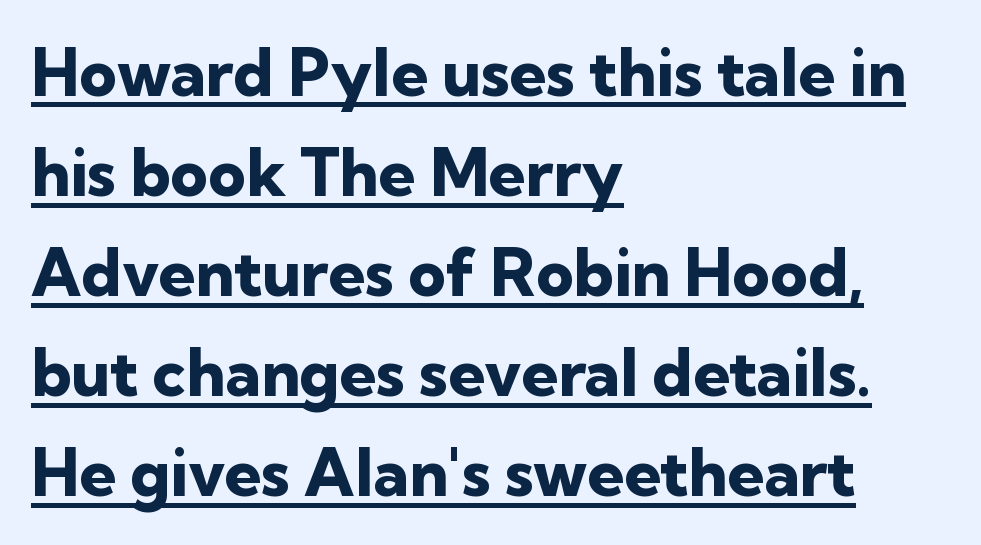
Q: Is the text bold? A: Yes.
Q: Is the text italic (slanted)? A: No, it is upright.
Q: Is the typeface a serif or a sans-serif typeface? A: Sans-serif.
Q: Is the text underlined? A: Yes.
Q: How is the paragraph aligned? A: Left-aligned.
Q: Is the spacing between letters normal or unusually wide? A: Normal.
Q: Is the spacing between lines tight, normal or loose? A: Normal.
Q: Width (condensed, normal, or wide)? A: Normal.
Q: Stroke contrast? A: Low.
Q: x-height? A: Medium.
Q: Monospaced? A: No.
